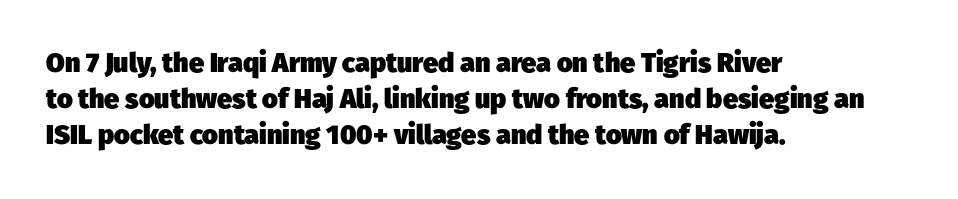
Compared with typical body copy, the letter spacing here is the same. Line beginnings align vertically; line endings do not. How would I describe the line gaps? Plain and ordinary. You'd pick this weight for a headline — it's a proper bold. The words here are not underlined.
